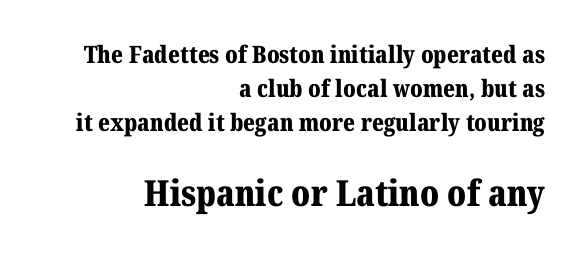
Q: Is the text bold? A: Yes.
Q: Is the text italic (slanted)? A: No, it is upright.
Q: Is the typeface a serif or a sans-serif typeface? A: Serif.
Q: Is the text underlined? A: No.
Q: How is the paragraph aligned? A: Right-aligned.
Q: Is the spacing between letters normal or unusually wide? A: Normal.
Q: Is the spacing between lines tight, normal or loose? A: Normal.
Q: Which block of text is set in a larger size, the first (top) or the second (bottom)? A: The second (bottom) one.
Q: Width (condensed, normal, or wide)? A: Normal.
Q: Stroke contrast? A: Medium.
Q: x-height? A: Medium.
Q: Monospaced? A: No.
